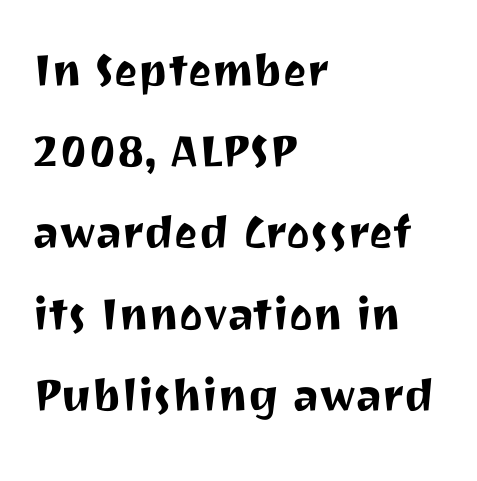
The image shows 56 px sans-serif type, upright; set left-aligned, normal line spacing (1.45x), normal letter spacing, not underlined; medium stroke contrast and a medium x-height.
